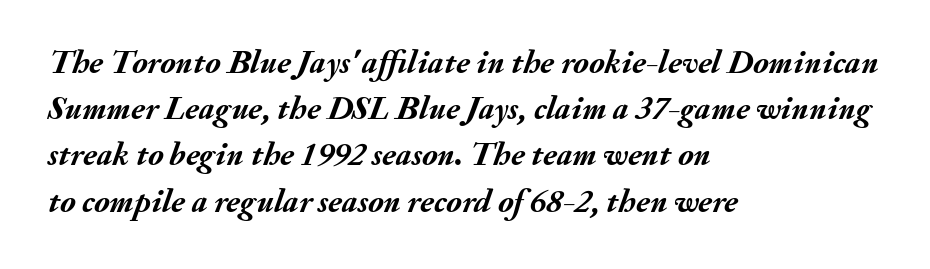
Quick note: underline off. Chunky letters — that's bold for sure. You could call the tracking neutral — neither tight nor loose. Horizontal alignment here is leftward, the default for most running prose.
